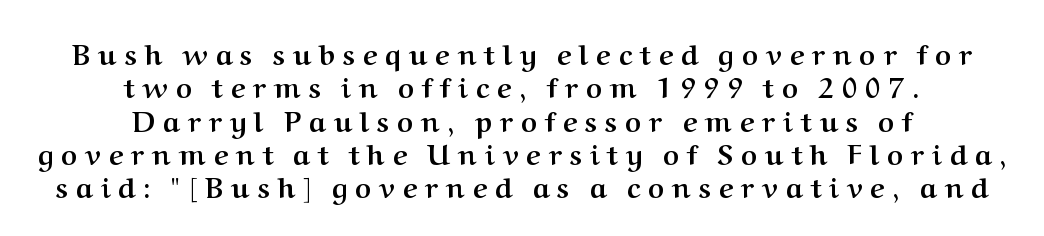
Q: Is the text bold? A: Yes.
Q: Is the text italic (slanted)? A: No, it is upright.
Q: Is the typeface a serif or a sans-serif typeface? A: Serif.
Q: Is the text underlined? A: No.
Q: How is the paragraph aligned? A: Centered.
Q: Is the spacing between letters normal or unusually wide? A: Unusually wide.
Q: Width (condensed, normal, or wide)? A: Normal.
Q: Stroke contrast? A: Medium.
Q: x-height? A: Medium.
Q: Monospaced? A: No.
